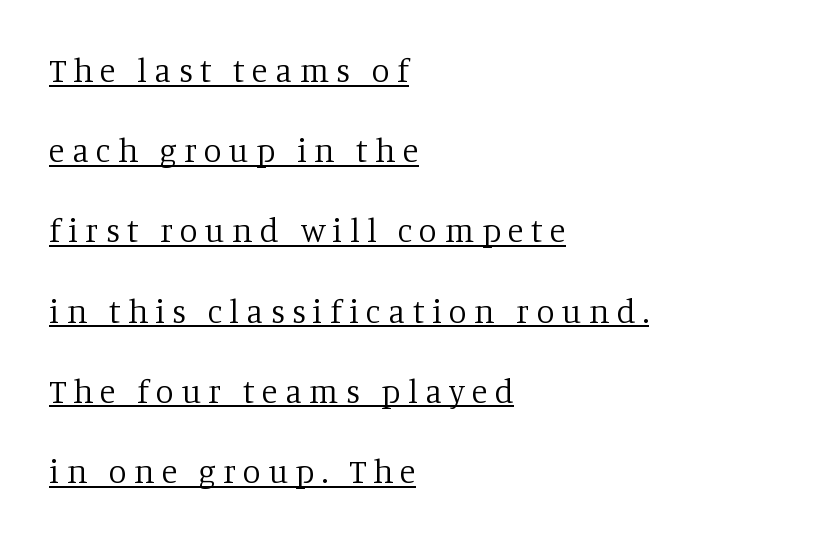
Q: Is the text bold? A: No.
Q: Is the text italic (slanted)? A: No, it is upright.
Q: Is the typeface a serif or a sans-serif typeface? A: Serif.
Q: Is the text underlined? A: Yes.
Q: How is the paragraph aligned? A: Left-aligned.
Q: Is the spacing between letters normal or unusually wide? A: Unusually wide.
Q: Is the spacing between lines tight, normal or loose? A: Loose.
Q: Width (condensed, normal, or wide)? A: Normal.
Q: Stroke contrast? A: Low.
Q: x-height? A: Large.
Q: Monospaced? A: No.
